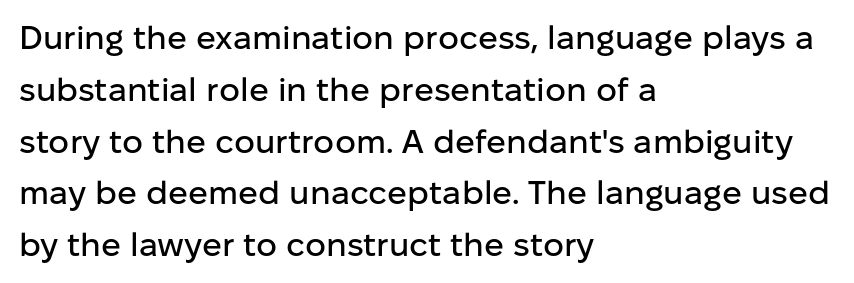
The foot of each line stays bare and open. The type sits square on the baseline with zero lean. The lines are quadded left. The rendering keeps characters at their native spacing. Regarding serifs, this sample does without them.
